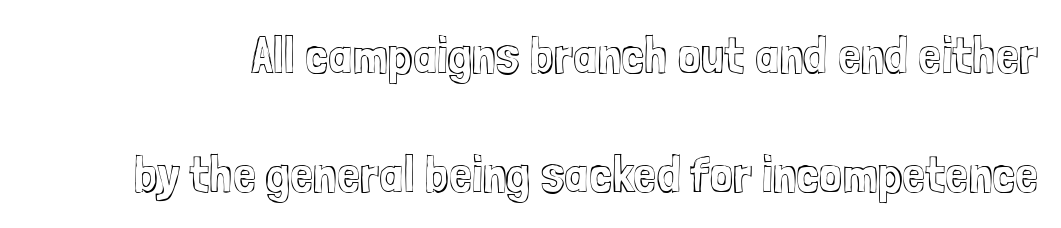
The letters advance in unequal steps, a hallmark of proportional type. Italic? Not at all — the glyphs are vertical. Whoever set this chose breathing room over compactness in the vertical rhythm. Tracking value appears to be zero — textbook default spacing.
